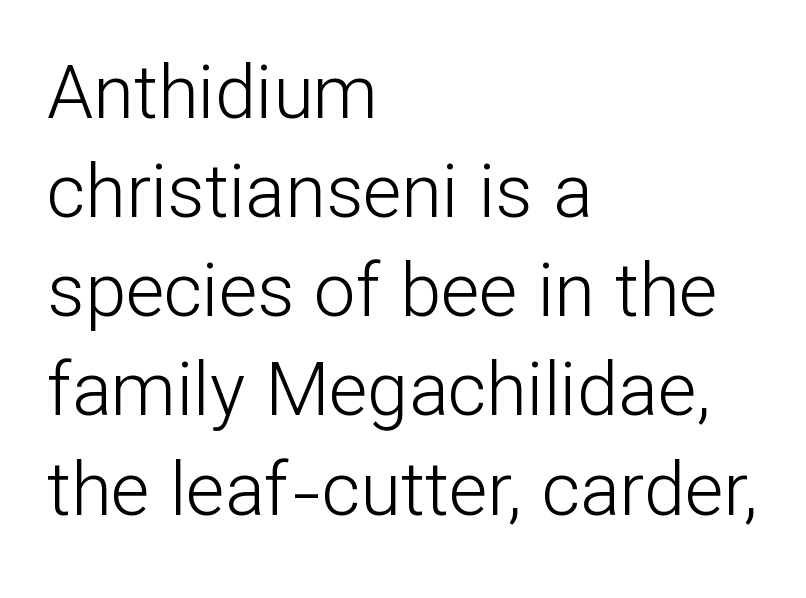
The image shows 74 px light sans-serif type, upright; set left-aligned, normal line spacing (1.34x), normal letter spacing, not underlined; low stroke contrast and a medium x-height.
